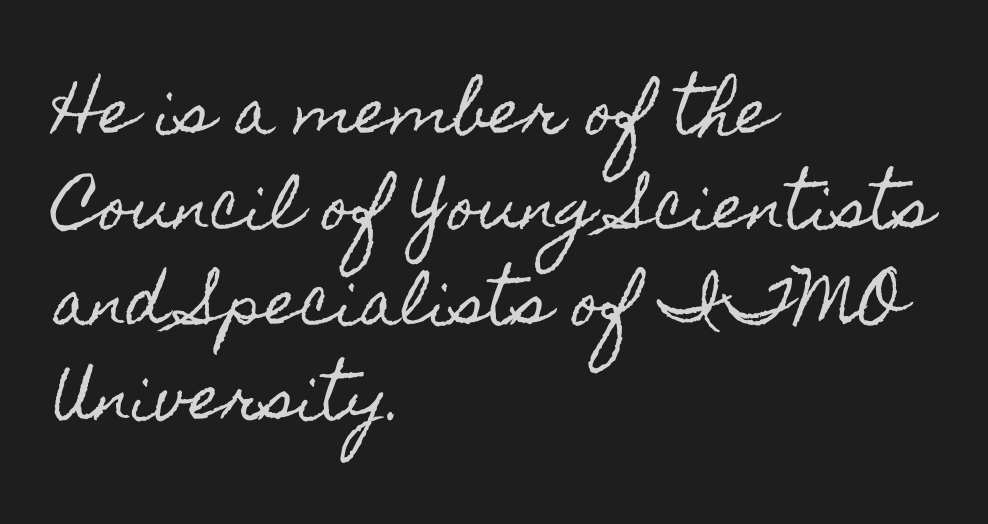
{"width": "condensed", "x_height": "small", "monospaced": "no", "underline": "no", "align": "left", "line_spacing": "normal", "line_spacing_ratio": 1.59, "letter_spacing": "normal", "letter_spacing_em": 0.0, "glyph_px": 60}
